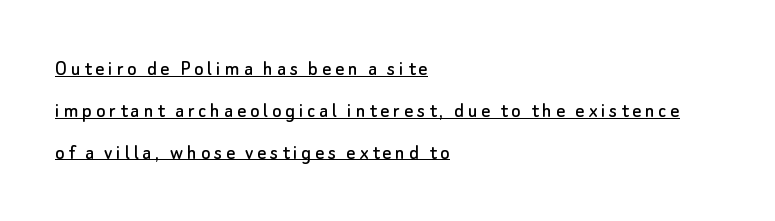
Q: Is the text italic (slanted)? A: No, it is upright.
Q: Is the text underlined? A: Yes.
Q: How is the paragraph aligned? A: Left-aligned.
Q: Is the spacing between lines tight, normal or loose? A: Loose.
